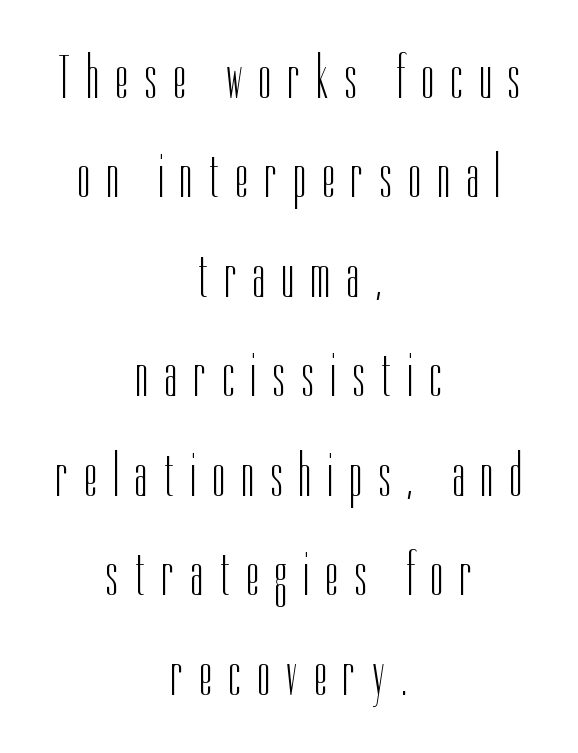
Q: Is the text bold? A: No.
Q: Is the text italic (slanted)? A: No, it is upright.
Q: Is the typeface a serif or a sans-serif typeface? A: Sans-serif.
Q: Is the text underlined? A: No.
Q: How is the paragraph aligned? A: Centered.
Q: Is the spacing between letters normal or unusually wide? A: Unusually wide.
Q: Is the spacing between lines tight, normal or loose? A: Normal.
Q: Width (condensed, normal, or wide)? A: Condensed.
Q: Stroke contrast? A: Low.
Q: x-height? A: Medium.
Q: Monospaced? A: No.
